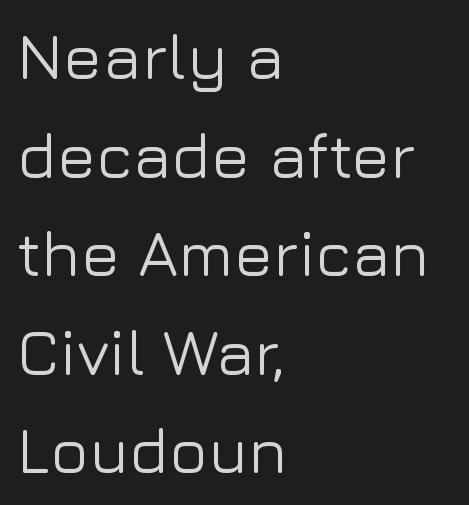
The image shows 64 px sans-serif type, upright; set left-aligned, normal line spacing (1.54x), normal letter spacing, not underlined; low stroke contrast and a medium x-height.
